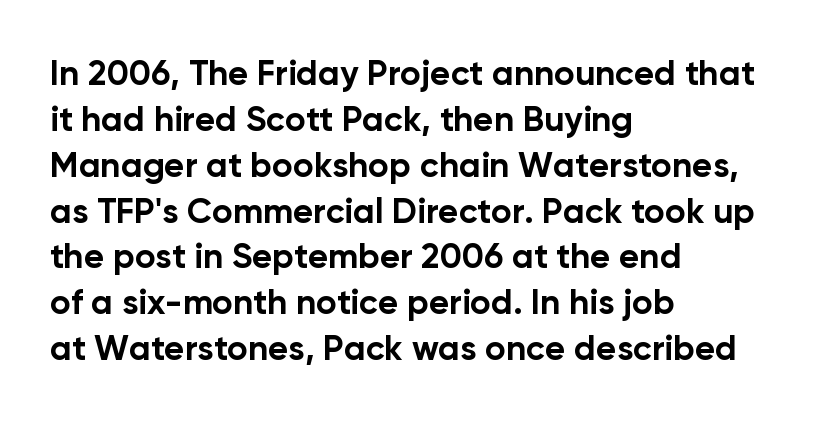
The letters advance in unequal steps, a hallmark of proportional type. Weight: bold. The area under the type is left untouched. Every stem runs plumb, perpendicular to the baseline. A typesetter would call this zero additional tracking.
